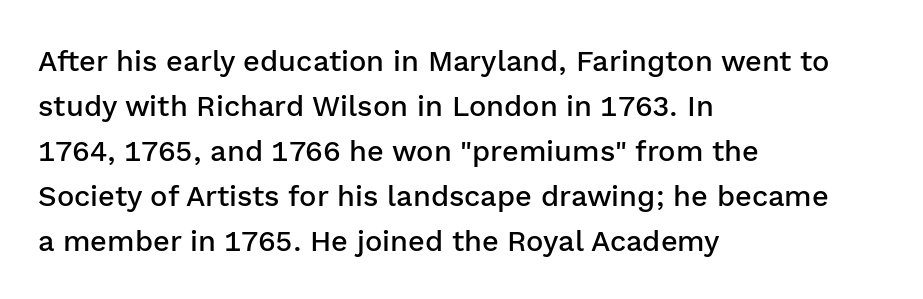
A typesetter would call this proportional, since set widths differ per character. The passage shown is typeset with a sans-serif family. Italic? Not at all — the glyphs are vertical. A typesetter would call this leading conventional body-copy spacing.
